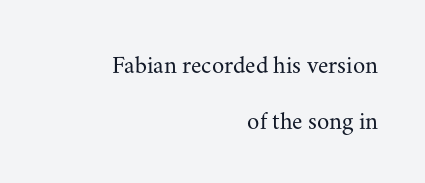
Typeset ragged left — the right edge is the straight one. The horizontal fit of the characters is conventional and even. Loosely led — the rows are spread out. A light-to-regular cut is what we see here. Unmarked baselines from the first word to the last.
